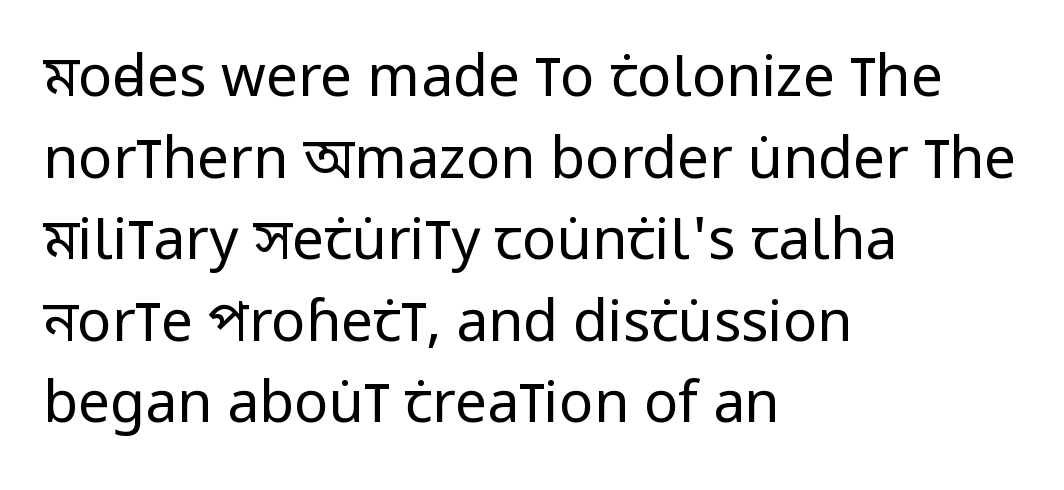
The image shows 57 px regular-weight, condensed sans-serif type, upright; set left-aligned, normal line spacing (1.43x), normal letter spacing, not underlined; low stroke contrast and a large x-height.
